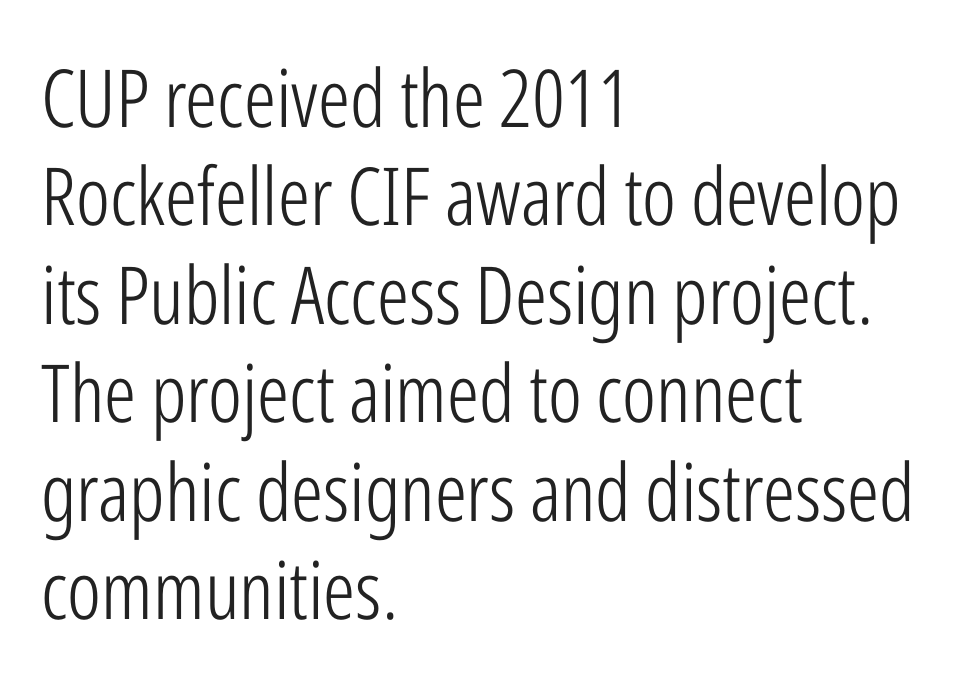
The image shows 80 px light, condensed sans-serif type, upright; set left-aligned, line spacing 1.23x, normal letter spacing, not underlined; low stroke contrast and a medium x-height.
